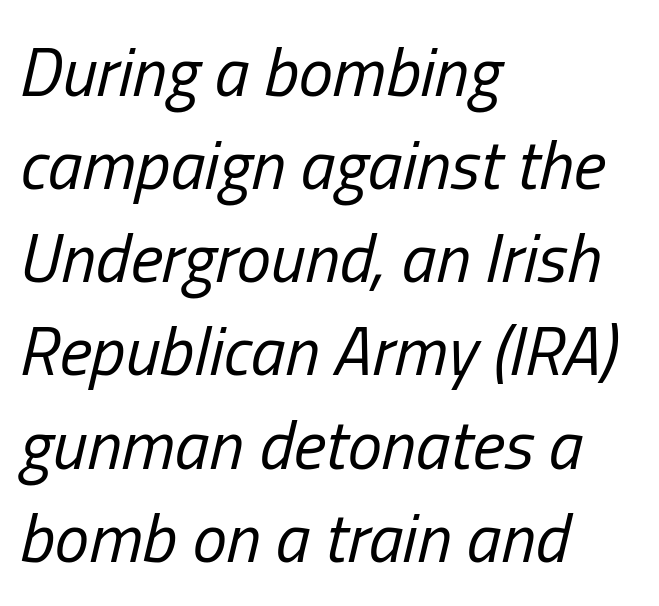
The passage shown stacks its lines at a standard gap. The ragged edge is on the right, which tells us the setting is flush left. Tracking here is standard; glyphs follow each other at the usual distance. Think of a printed novel: that variable character pitch is what you see here. Clear beneath every line of the passage.
